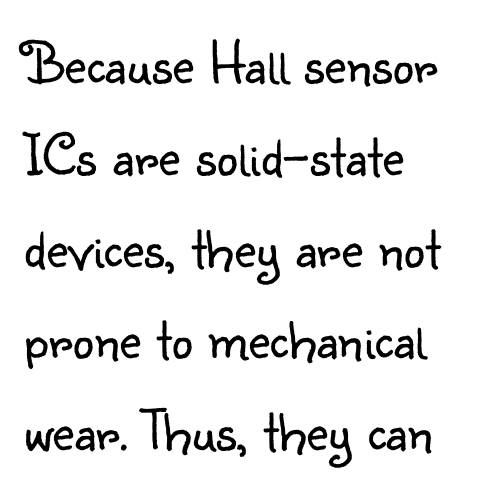
Q: Is the text bold? A: No.
Q: Is the text italic (slanted)? A: No, it is upright.
Q: Is the typeface a serif or a sans-serif typeface? A: Sans-serif.
Q: Is the text underlined? A: No.
Q: How is the paragraph aligned? A: Left-aligned.
Q: Is the spacing between letters normal or unusually wide? A: Normal.
Q: Is the spacing between lines tight, normal or loose? A: Normal.
Q: Width (condensed, normal, or wide)? A: Normal.
Q: Stroke contrast? A: Low.
Q: x-height? A: Small.
Q: Monospaced? A: No.
